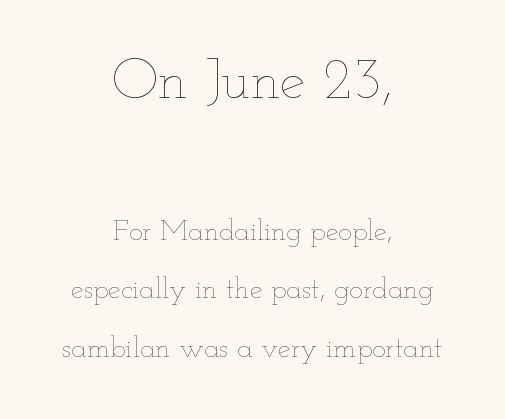
The image shows 58 px thin, wide type, upright; set centered, loose line spacing (2.02x), normal letter spacing, not underlined; the first (top) block is 2.0x larger; low stroke contrast and a small x-height.
